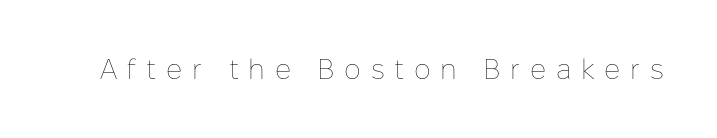
The image shows 28 px thin type, upright; set unusually wide letter spacing (+0.34 em), not underlined; low stroke contrast and a medium x-height.
